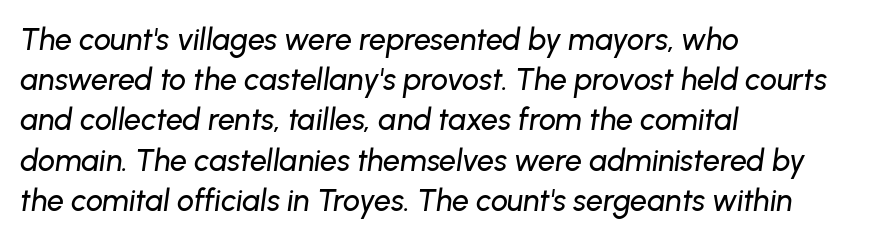
{"italic": "yes", "lean": "right", "slant_degrees": 8, "width": "normal", "stroke_contrast": "low", "x_height": "medium", "monospaced": "no", "underline": "no", "align": "left", "line_spacing": "normal", "line_spacing_ratio": 1.34, "letter_spacing": "normal", "letter_spacing_em": 0.0, "glyph_px": 30}
